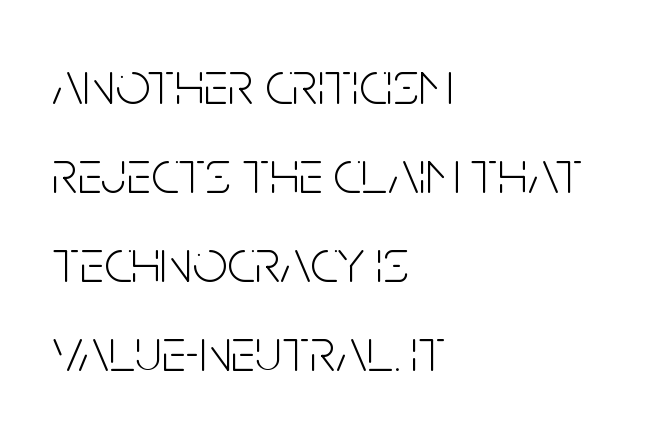
I'd call this a sans setting — the letters go barefoot. These lines sit exactly where default settings would place them. Ordinary non-slanted type is in use. Line beginnings align vertically; line endings do not. The rendering keeps characters at their native spacing. These lines are rendered in a variable-pitch font.
